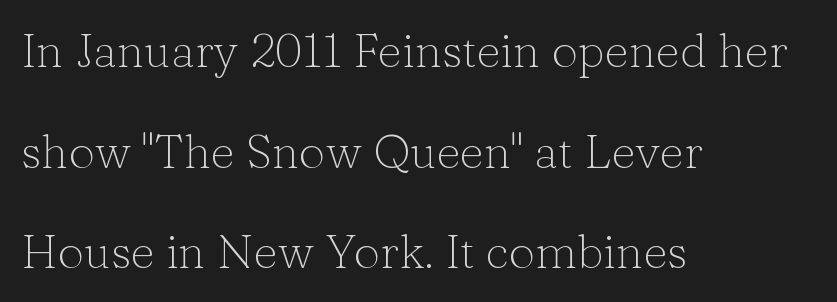
Q: Is the text bold? A: No.
Q: Is the text italic (slanted)? A: No, it is upright.
Q: Is the typeface a serif or a sans-serif typeface? A: Serif.
Q: Is the text underlined? A: No.
Q: How is the paragraph aligned? A: Left-aligned.
Q: Is the spacing between letters normal or unusually wide? A: Normal.
Q: Is the spacing between lines tight, normal or loose? A: Loose.
Q: Width (condensed, normal, or wide)? A: Normal.
Q: Stroke contrast? A: Low.
Q: x-height? A: Medium.
Q: Monospaced? A: No.
